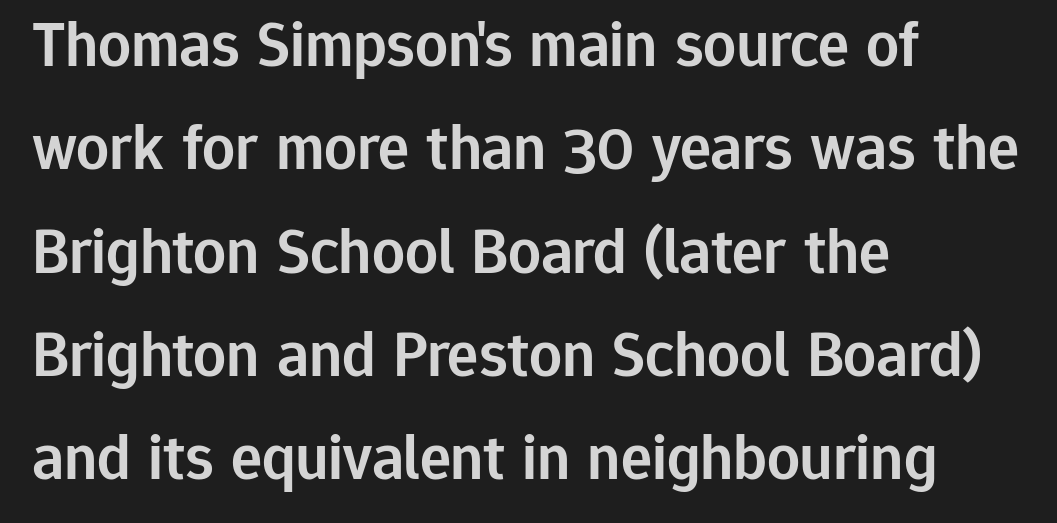
The image shows 65 px semibold sans-serif type, upright; set left-aligned, normal line spacing (1.59x), normal letter spacing, not underlined; low stroke contrast and a medium x-height.
